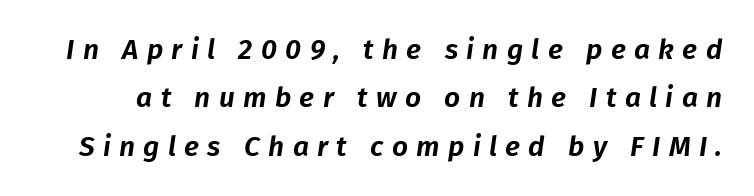
The foot of each line stays bare and open. Caption: expanded tracking, letters set apart. You can tell it's italic because the verticals aren't actually vertical. This sample has the flowing, uneven cadence of proportional lettering.
